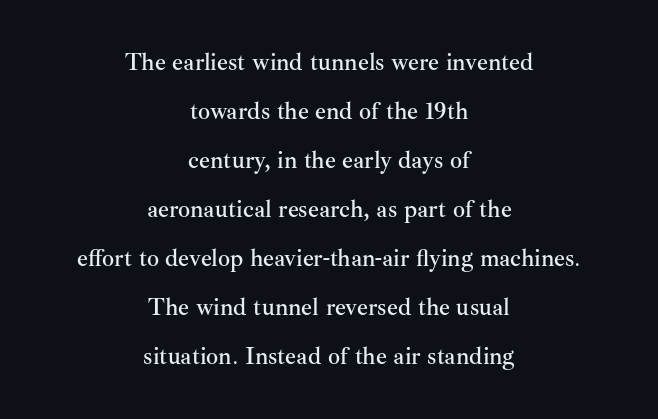
Q: Is the text italic (slanted)? A: No, it is upright.
Q: Is the text underlined? A: No.
Q: How is the paragraph aligned? A: Centered.
Q: Is the spacing between letters normal or unusually wide? A: Normal.
Q: Is the spacing between lines tight, normal or loose? A: Loose.
